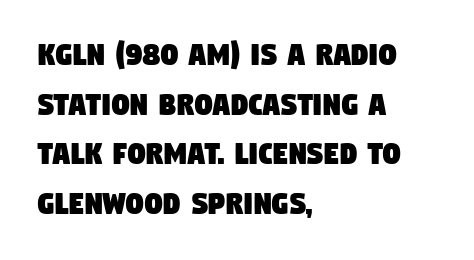
This sample has the flowing, uneven cadence of proportional lettering. The letterforms sit shoulder to shoulder at normal distance. Classification — sans serif. If you measured baseline to baseline, you'd find a middling distance. Any mark beneath the type? The region is blank.
